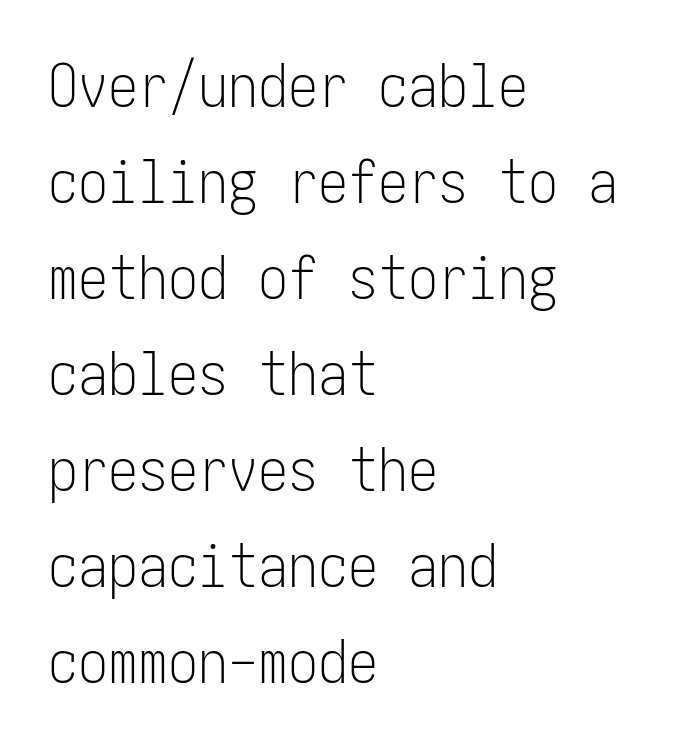
Q: Is the text bold? A: No.
Q: Is the text italic (slanted)? A: No, it is upright.
Q: Is the typeface a serif or a sans-serif typeface? A: Sans-serif.
Q: Is the text underlined? A: No.
Q: How is the paragraph aligned? A: Left-aligned.
Q: Is the spacing between letters normal or unusually wide? A: Normal.
Q: Is the spacing between lines tight, normal or loose? A: Normal.
Q: Width (condensed, normal, or wide)? A: Condensed.
Q: Stroke contrast? A: Low.
Q: x-height? A: Medium.
